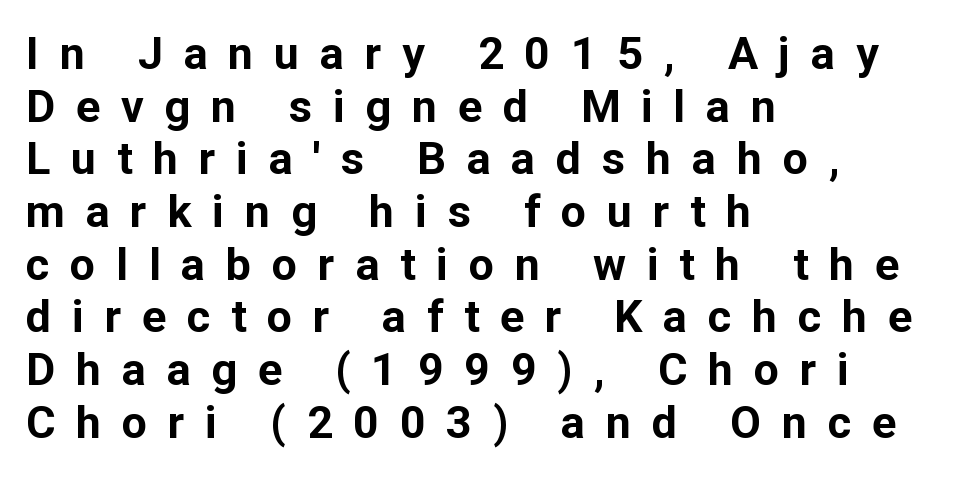
Spacing verdict: proportional, widths tailored to each character. Posture: vertical. This is sans-serif lettering, the kind often seen on screens and signage. Loose tracking; the words dissolve into strings of separated letters. Strong, thick strokes mark this as bold type.
